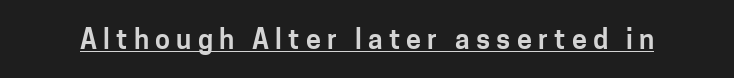
{"italic": "no", "underline": "yes", "letter_spacing": "wide", "letter_spacing_em": 0.23, "glyph_px": 27}
